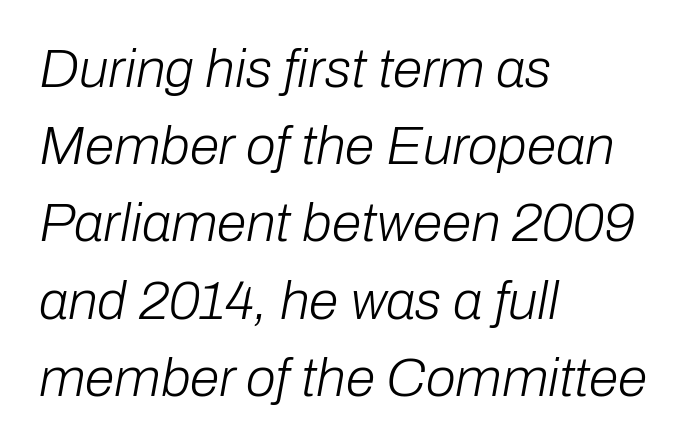
Quick note: interline space is typical. The rendering uses natural spacing where letterforms have individual widths. The face used here has a pronounced slope to its letters. Type without underlining. Words appear dense and cohesive because spacing is normal.
